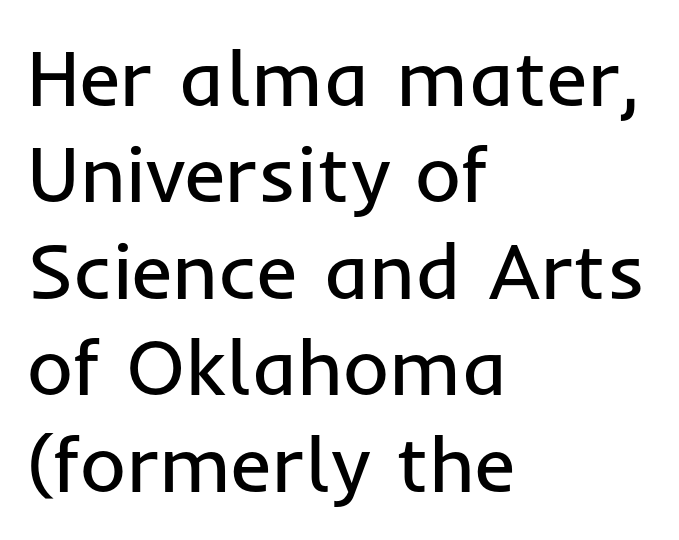
Q: Is the text bold? A: No.
Q: Is the text italic (slanted)? A: No, it is upright.
Q: Is the typeface a serif or a sans-serif typeface? A: Sans-serif.
Q: Is the text underlined? A: No.
Q: How is the paragraph aligned? A: Left-aligned.
Q: Is the spacing between letters normal or unusually wide? A: Normal.
Q: Width (condensed, normal, or wide)? A: Normal.
Q: Stroke contrast? A: Low.
Q: x-height? A: Medium.
Q: Monospaced? A: No.
